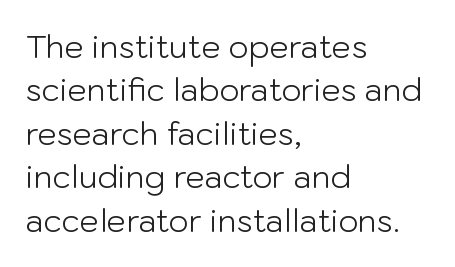
{"serif": "no", "italic": "no", "bold": "no", "weight": "light", "width": "normal", "stroke_contrast": "low", "x_height": "medium", "monospaced": "no", "underline": "no", "align": "left", "line_spacing": "normal", "line_spacing_ratio": 1.4, "letter_spacing": "normal", "letter_spacing_em": 0.0, "glyph_px": 31}
